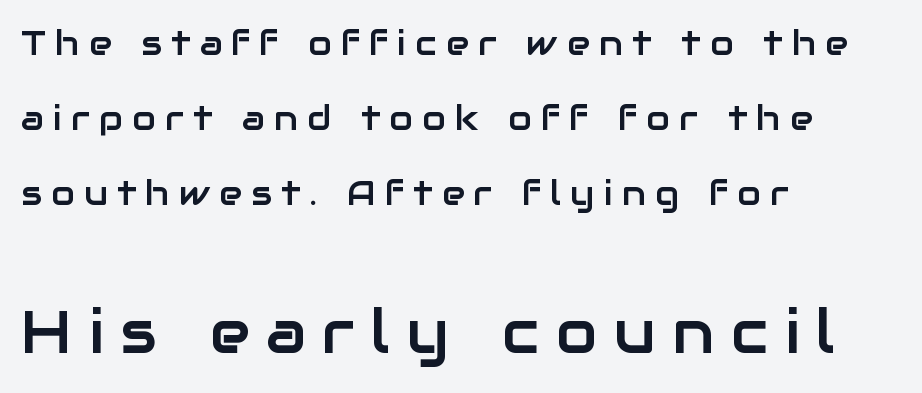
The image shows 60 px sans-serif type, upright; set left-aligned, loose line spacing (2.2x), unusually wide letter spacing (+0.28 em), not underlined; the second (bottom) block is 1.76x larger; low stroke contrast and a medium x-height.
